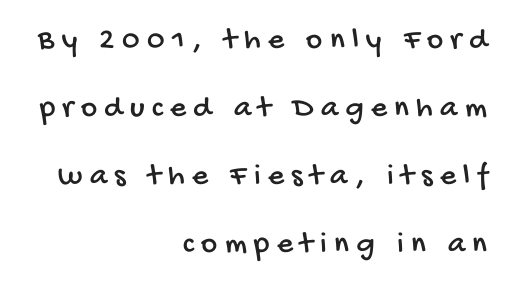
Q: Is the typeface a serif or a sans-serif typeface? A: Sans-serif.
Q: Is the text underlined? A: No.
Q: How is the paragraph aligned? A: Right-aligned.
Q: Is the spacing between letters normal or unusually wide? A: Unusually wide.
Q: Is the spacing between lines tight, normal or loose? A: Loose.
Q: Width (condensed, normal, or wide)? A: Condensed.
Q: Stroke contrast? A: Low.
Q: x-height? A: Large.
Q: Monospaced? A: No.
